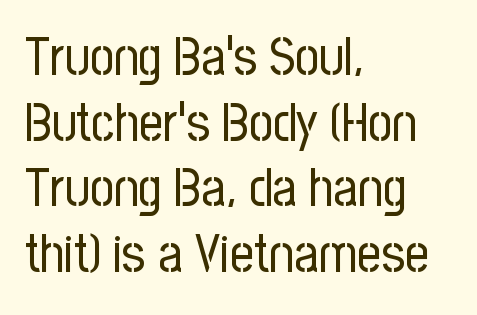
Varying glyph widths throughout — classic text-font behaviour. Each row of text sits above clean, open space. On a weight scale, this lands at 450 or below. The letters sit at their default tracking, neither squeezed nor spread.
